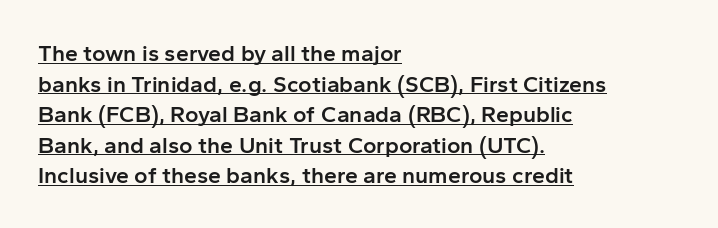
Horizontal alignment here is leftward, the default for most running prose. Typographic density is moderately raised because the face is semibold. Underlining? Definitely there. What's the leading like? Ordinary, nothing unusual. Characters follow at the spacing the type designer built in.
